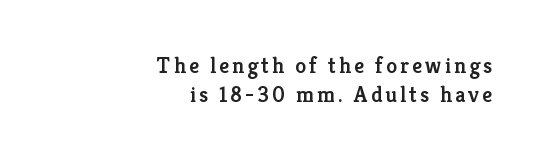
The image shows 22 px text type, upright; set right-aligned, normal line spacing (1.32x), not underlined.
